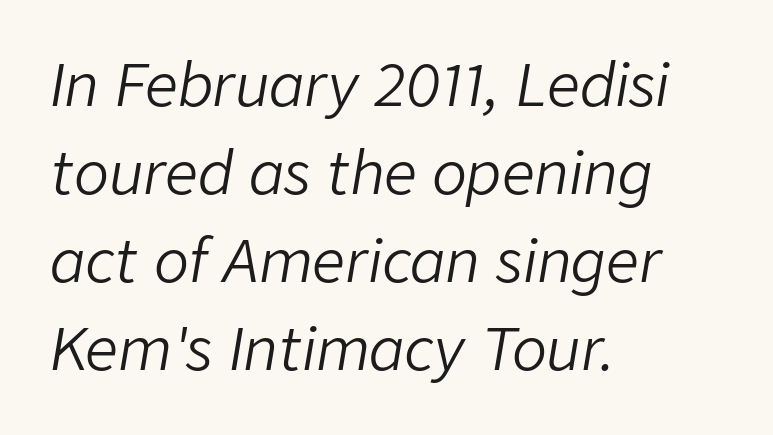
{"italic": "yes", "lean": "right", "slant_degrees": 9, "bold": "no", "weight": "light", "width": "normal", "stroke_contrast": "low", "x_height": "medium", "monospaced": "no", "underline": "no", "align": "left", "line_spacing": "normal", "line_spacing_ratio": 1.52, "letter_spacing": "normal", "letter_spacing_em": 0.0, "glyph_px": 58}
